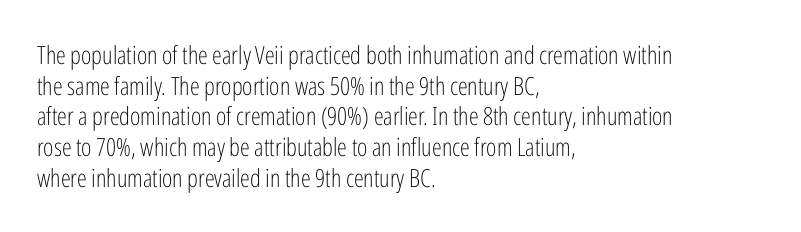
The image shows 25 px text type, upright; set left-aligned, line spacing 1.23x, normal letter spacing, not underlined.
